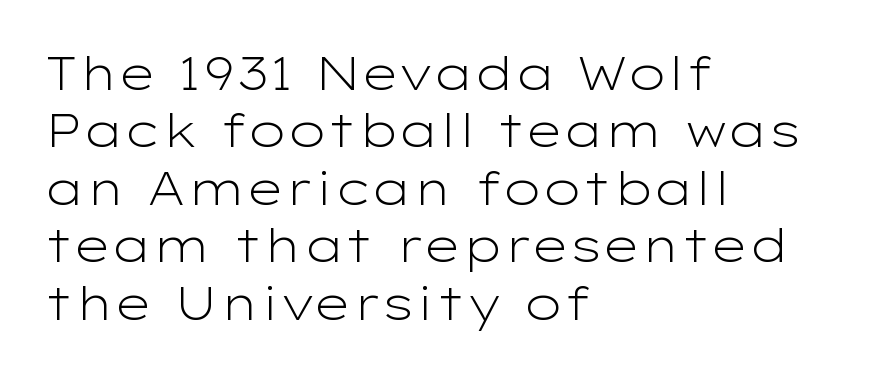
{"serif": "no", "italic": "no", "bold": "no", "weight": "light", "width": "wide", "stroke_contrast": "low", "x_height": "medium", "monospaced": "no", "underline": "no", "align": "left", "line_spacing": "normal", "line_spacing_ratio": 1.25, "letter_spacing": "normal", "letter_spacing_em": 0.0, "glyph_px": 46}
